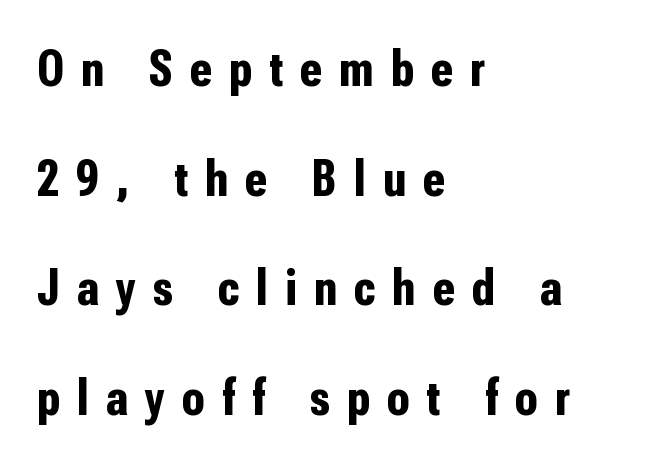
The image shows 52 px bold, condensed sans-serif type, upright; set left-aligned, loose line spacing (2.11x), unusually wide letter spacing (+0.33 em), not underlined; low stroke contrast and a medium x-height.
